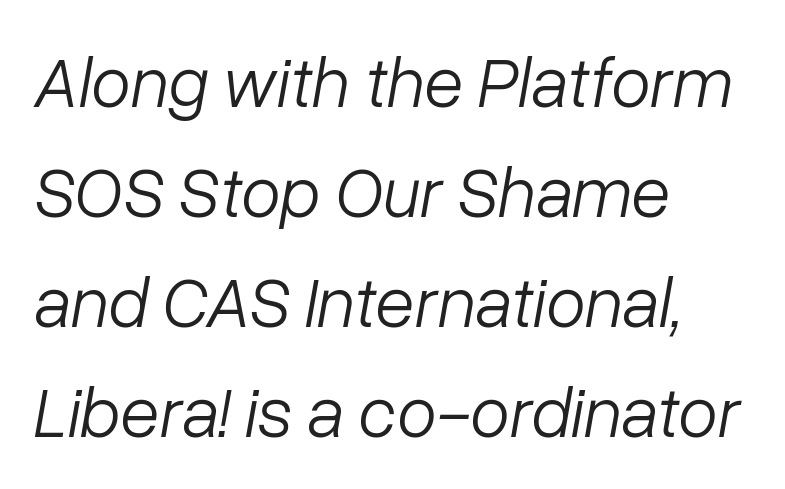
Q: Is the text bold? A: No.
Q: Is the text italic (slanted)? A: Yes, it leans right by about 10 degrees.
Q: Is the text underlined? A: No.
Q: How is the paragraph aligned? A: Left-aligned.
Q: Is the spacing between letters normal or unusually wide? A: Normal.
Q: Is the spacing between lines tight, normal or loose? A: Normal.
Q: Width (condensed, normal, or wide)? A: Normal.
Q: Stroke contrast? A: Low.
Q: x-height? A: Medium.
Q: Monospaced? A: No.
